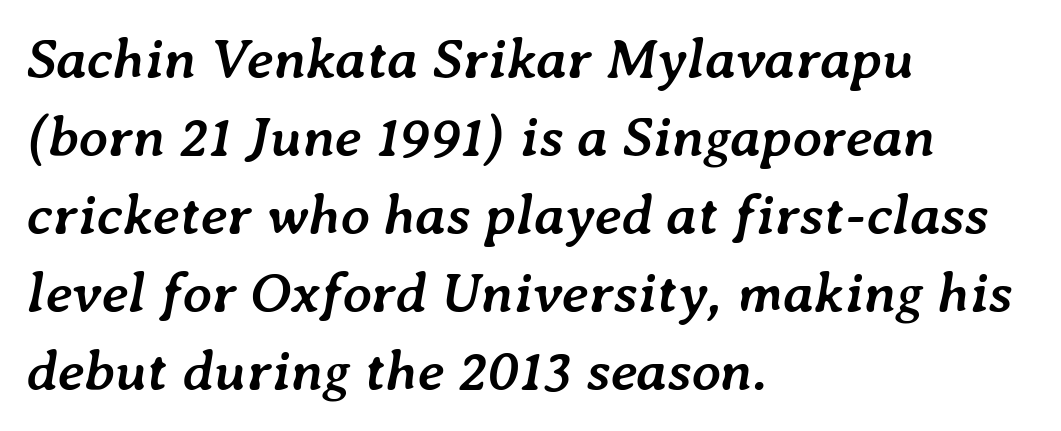
The lines in this sample share a left origin and differ only in where they stop. Think of a printed novel: that variable character pitch is what you see here. What stands out about the letter spacing? Nothing — it is the standard amount. Regarding leading, the lines here are spaced in the standard way.
